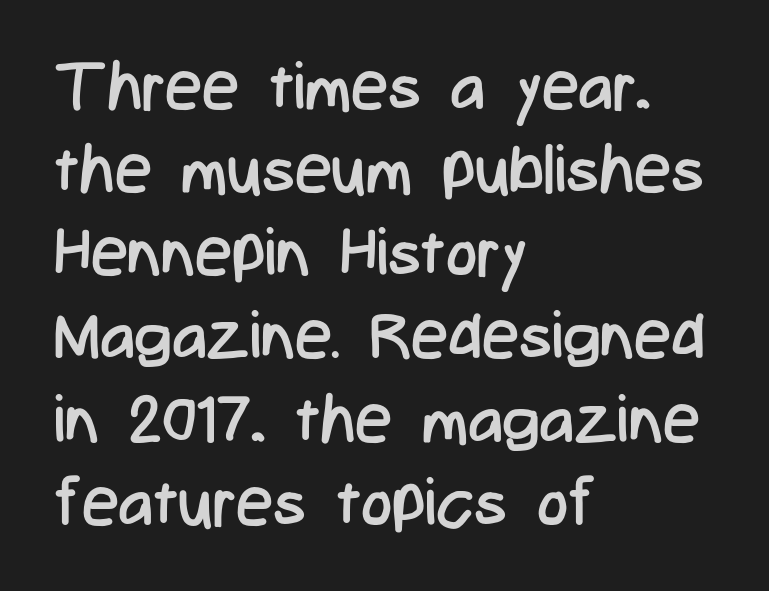
Line beginnings align vertically; line endings do not. It's the straight-up-and-down kind of type. The weight would be labelled regular, book, light, or lighter still. There is no visible air inserted between adjacent glyphs. This rendering features lettering with no underline.
